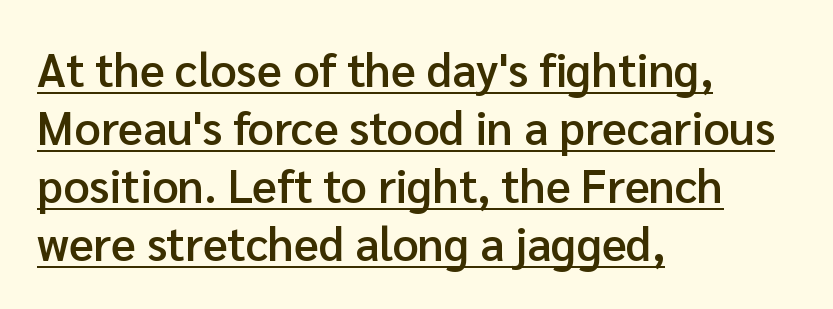
The image shows 46 px semibold sans-serif type, upright; set left-aligned, normal line spacing (1.26x), normal letter spacing, underlined; low stroke contrast and a medium x-height.
